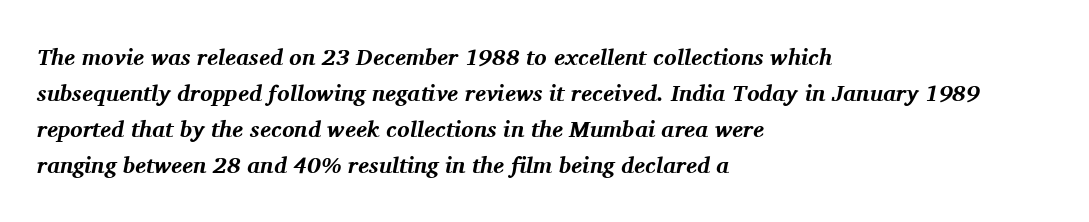
The image shows 23 px bold type, italic (leaning right); set left-aligned, normal line spacing (1.57x), normal letter spacing, not underlined.
